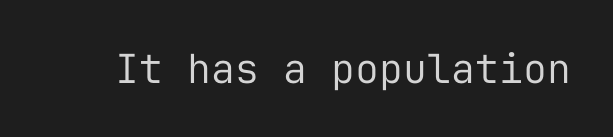
{"serif": "no", "italic": "no", "bold": "no", "weight": "regular", "width": "normal", "stroke_contrast": "low", "x_height": "medium", "monospaced": "yes", "underline": "no", "letter_spacing": "normal", "letter_spacing_em": 0.0, "glyph_px": 40}
